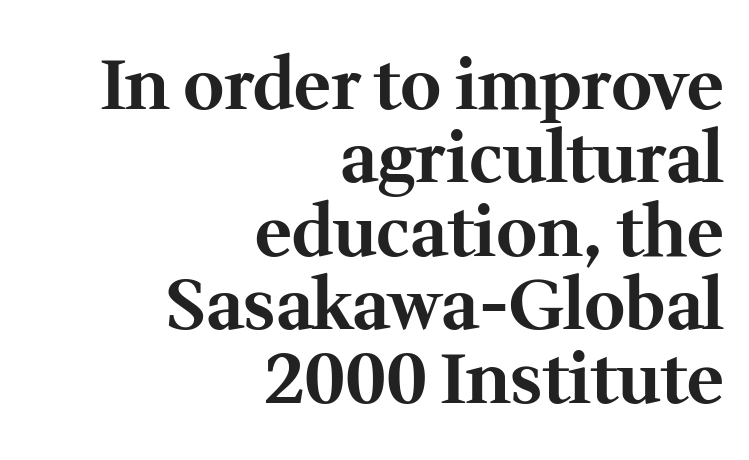
Q: Is the text bold? A: Yes.
Q: Is the text italic (slanted)? A: No, it is upright.
Q: Is the typeface a serif or a sans-serif typeface? A: Serif.
Q: Is the text underlined? A: No.
Q: How is the paragraph aligned? A: Right-aligned.
Q: Is the spacing between letters normal or unusually wide? A: Normal.
Q: Is the spacing between lines tight, normal or loose? A: Tight.
Q: Width (condensed, normal, or wide)? A: Normal.
Q: Stroke contrast? A: Medium.
Q: x-height? A: Medium.
Q: Monospaced? A: No.
